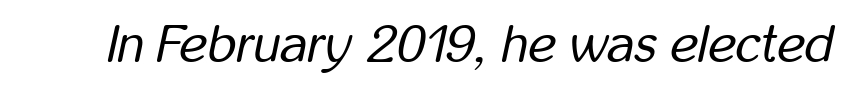
The image shows 53 px regular-weight, condensed type, italic (leaning right); set normal letter spacing, not underlined; low stroke contrast and a medium x-height.
